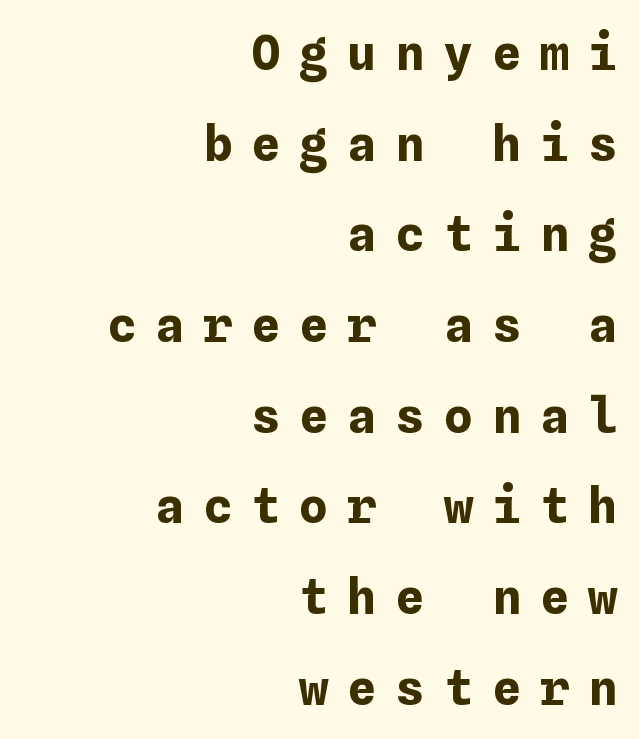
Q: Is the text bold? A: Yes.
Q: Is the text italic (slanted)? A: No, it is upright.
Q: Is the text underlined? A: No.
Q: How is the paragraph aligned? A: Right-aligned.
Q: Is the spacing between letters normal or unusually wide? A: Unusually wide.
Q: Width (condensed, normal, or wide)? A: Normal.
Q: Stroke contrast? A: Low.
Q: x-height? A: Medium.
